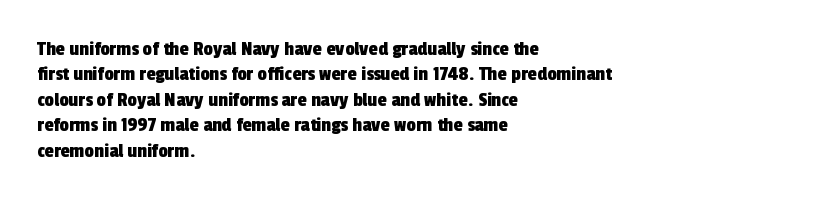
The gaps between neighbouring characters are ordinary and unremarkable. Anything drawn beneath the words? Only blank space. The rendering anchors every line to the left-hand side.
